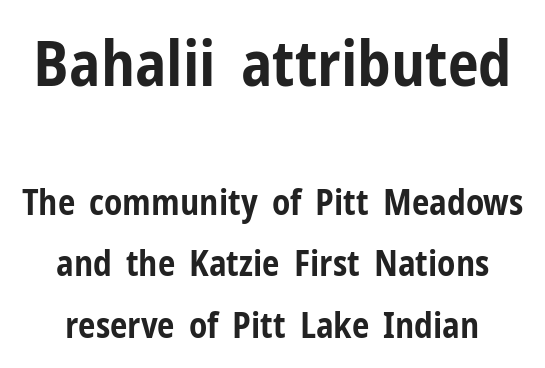
Q: Is the text bold? A: Yes.
Q: Is the text italic (slanted)? A: No, it is upright.
Q: Is the typeface a serif or a sans-serif typeface? A: Sans-serif.
Q: Is the text underlined? A: No.
Q: Is the spacing between letters normal or unusually wide? A: Normal.
Q: Which block of text is set in a larger size, the first (top) or the second (bottom)? A: The first (top) one.
Q: Width (condensed, normal, or wide)? A: Condensed.
Q: Stroke contrast? A: Low.
Q: x-height? A: Medium.
Q: Monospaced? A: No.
